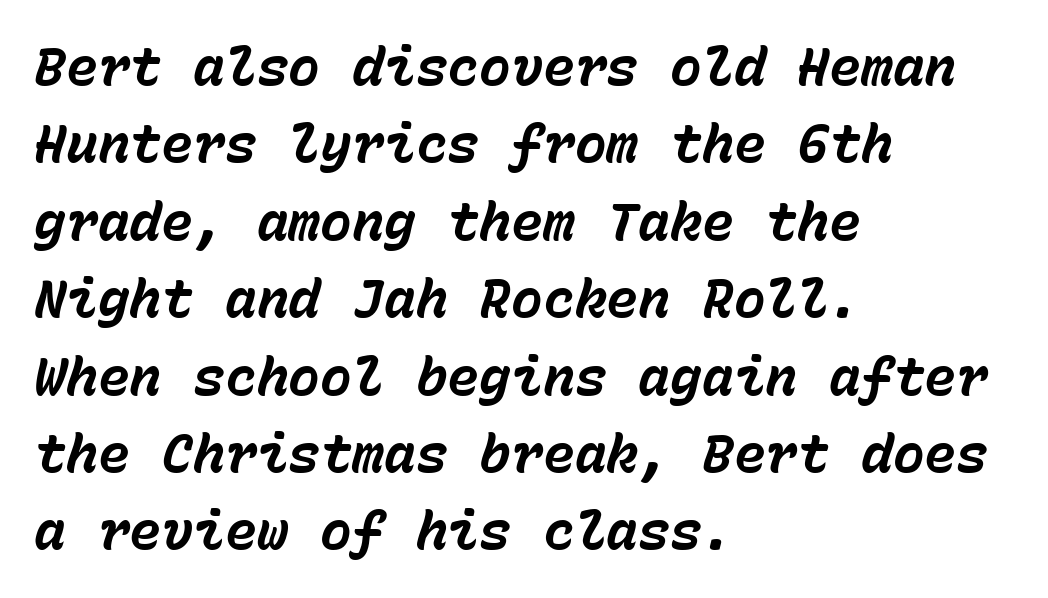
Q: Is the text bold? A: Yes.
Q: Is the text italic (slanted)? A: Yes, it leans right by about 15 degrees.
Q: Is the text underlined? A: No.
Q: How is the paragraph aligned? A: Left-aligned.
Q: Is the spacing between letters normal or unusually wide? A: Normal.
Q: Is the spacing between lines tight, normal or loose? A: Normal.
Q: Width (condensed, normal, or wide)? A: Normal.
Q: Stroke contrast? A: Low.
Q: x-height? A: Medium.
Q: Monospaced? A: Yes.
